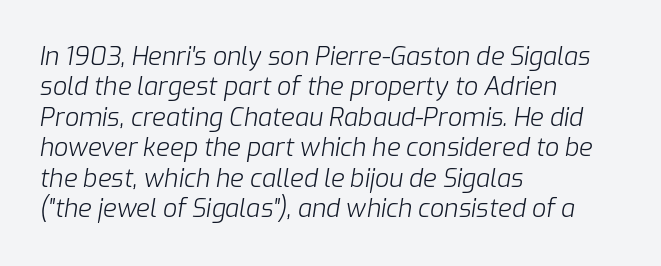
The image shows 25 px text type, italic (leaning right); set left-aligned, line spacing 1.22x, normal letter spacing, not underlined.
